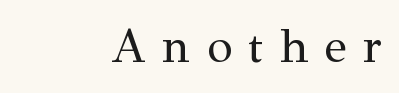
Q: Is the text bold? A: No.
Q: Is the text italic (slanted)? A: No, it is upright.
Q: Is the typeface a serif or a sans-serif typeface? A: Serif.
Q: Is the text underlined? A: No.
Q: How is the paragraph aligned? A: Right-aligned.
Q: Is the spacing between letters normal or unusually wide? A: Unusually wide.
Q: Width (condensed, normal, or wide)? A: Normal.
Q: Stroke contrast? A: Medium.
Q: x-height? A: Medium.
Q: Monospaced? A: No.
